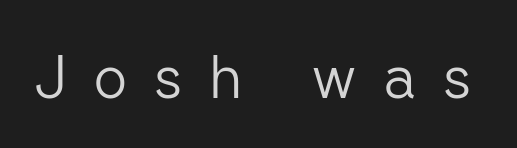
{"serif": "no", "italic": "no", "bold": "no", "weight": "light", "width": "normal", "stroke_contrast": "low", "x_height": "medium", "monospaced": "no", "underline": "no", "letter_spacing": "wide", "letter_spacing_em": 0.43, "glyph_px": 60}
